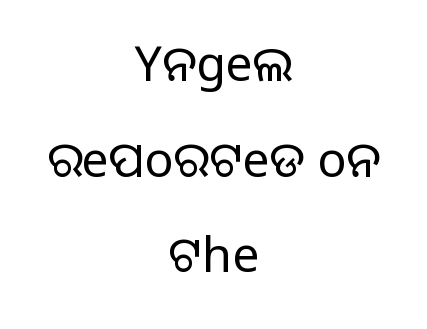
Q: Is the text bold? A: No.
Q: Is the text italic (slanted)? A: No, it is upright.
Q: Is the typeface a serif or a sans-serif typeface? A: Sans-serif.
Q: Is the text underlined? A: No.
Q: How is the paragraph aligned? A: Centered.
Q: Is the spacing between letters normal or unusually wide? A: Normal.
Q: Is the spacing between lines tight, normal or loose? A: Loose.
Q: Width (condensed, normal, or wide)? A: Normal.
Q: Stroke contrast? A: Low.
Q: x-height? A: Large.
Q: Monospaced? A: No.
